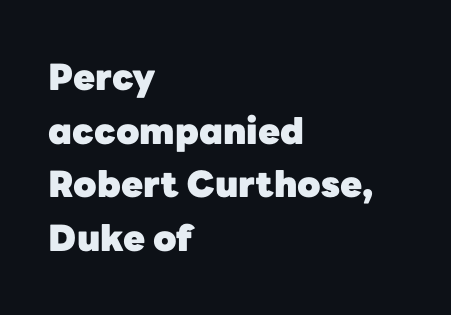
The image shows 36 px heavy sans-serif type, upright; set left-aligned, normal line spacing (1.49x), normal letter spacing, not underlined; low stroke contrast and a medium x-height.
